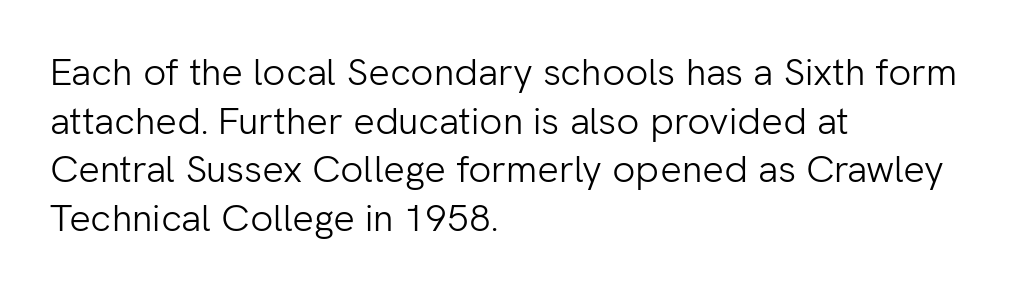
Which margin do the lines hug? The left one — the right edge is uneven. Each row of text sits above clean, open space. Type style note: lacks serifs. Every character sits straight up, as roman type does.
